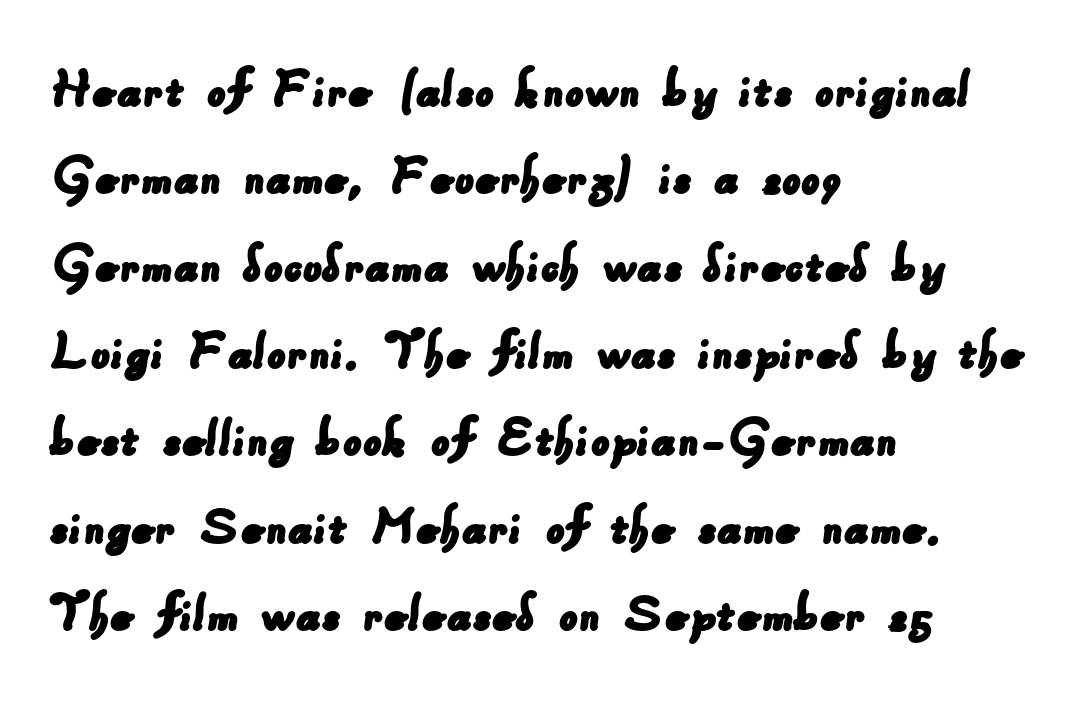
Q: Is the typeface a serif or a sans-serif typeface? A: Sans-serif.
Q: Is the text underlined? A: No.
Q: How is the paragraph aligned? A: Left-aligned.
Q: Is the spacing between letters normal or unusually wide? A: Normal.
Q: Is the spacing between lines tight, normal or loose? A: Normal.
Q: Width (condensed, normal, or wide)? A: Normal.
Q: Stroke contrast? A: Low.
Q: x-height? A: Small.
Q: Monospaced? A: No.
